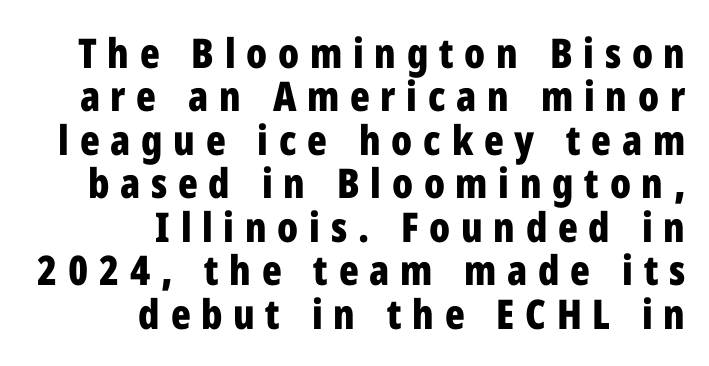
Q: Is the text bold? A: Yes.
Q: Is the text italic (slanted)? A: No, it is upright.
Q: Is the typeface a serif or a sans-serif typeface? A: Sans-serif.
Q: Is the text underlined? A: No.
Q: How is the paragraph aligned? A: Right-aligned.
Q: Is the spacing between letters normal or unusually wide? A: Unusually wide.
Q: Is the spacing between lines tight, normal or loose? A: Tight.
Q: Width (condensed, normal, or wide)? A: Condensed.
Q: Stroke contrast? A: Low.
Q: x-height? A: Medium.
Q: Monospaced? A: No.
